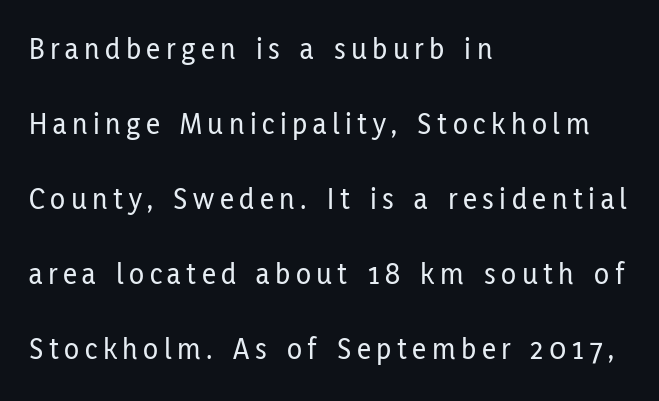
Q: Is the text italic (slanted)? A: No, it is upright.
Q: Is the typeface a serif or a sans-serif typeface? A: Sans-serif.
Q: Is the text underlined? A: No.
Q: How is the paragraph aligned? A: Left-aligned.
Q: Is the spacing between lines tight, normal or loose? A: Loose.
Q: Width (condensed, normal, or wide)? A: Condensed.
Q: Stroke contrast? A: Low.
Q: x-height? A: Medium.
Q: Monospaced? A: No.
